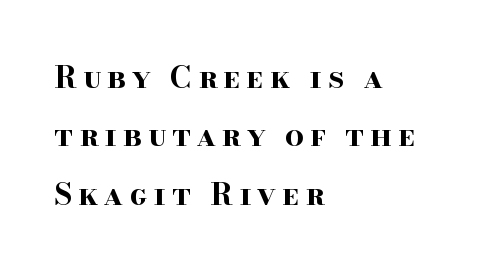
Q: Is the text bold? A: Yes.
Q: Is the text italic (slanted)? A: No, it is upright.
Q: Is the typeface a serif or a sans-serif typeface? A: Serif.
Q: Is the text underlined? A: No.
Q: How is the paragraph aligned? A: Left-aligned.
Q: Is the spacing between letters normal or unusually wide? A: Unusually wide.
Q: Is the spacing between lines tight, normal or loose? A: Loose.
Q: Width (condensed, normal, or wide)? A: Wide.
Q: Stroke contrast? A: High.
Q: x-height? A: Small.
Q: Monospaced? A: No.
